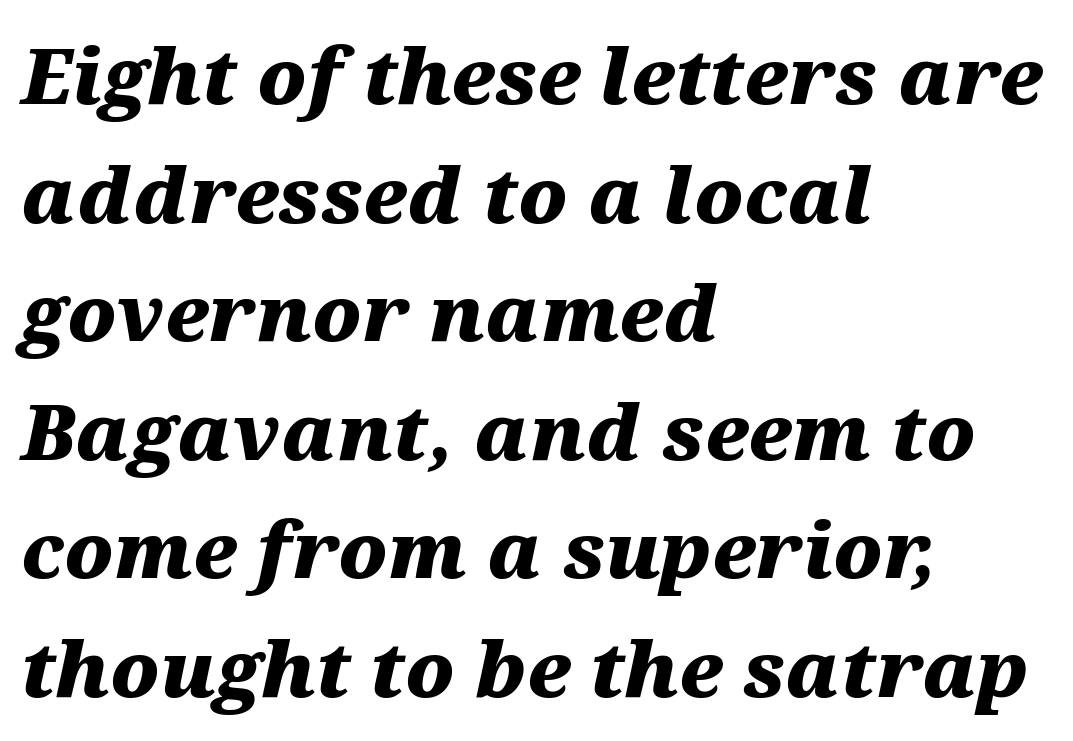
Note the varied advance widths — an 'i' is clearly narrower than an 'm'. Baseline-to-baseline distance is the conventional proportion of letter height. Thick stems and heavy bowls — unmistakably bold. Anything drawn beneath the words? Only blank space. Caption: multi-line text, flush left, ragged right. An italicized treatment has been applied to the whole sample.
